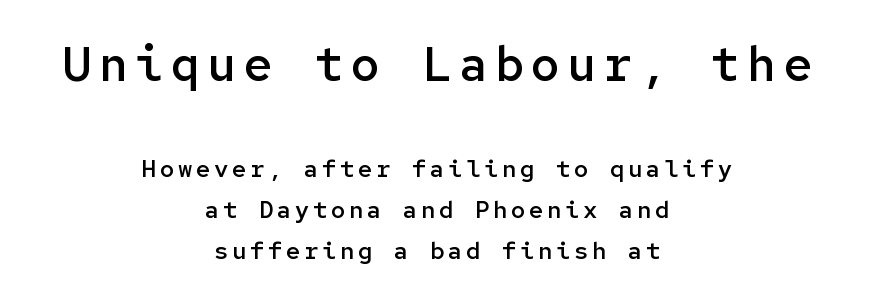
Do the characters align in a grid? Yes, the font is monospaced. This sample is center-justified, so both line endings float freely. Weight check: semibold — heavier than regular, not quite bold. Plain, unruled lines of type. Of the two passages, the one on top uses the larger point size.
